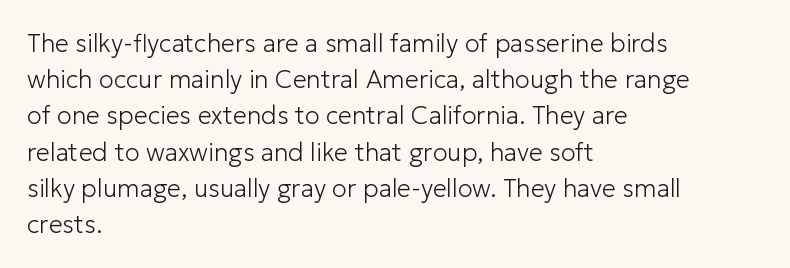
The cut favours lightness, reaching ordinary text weight at its darkest. Left-aligned paragraph, ragged on the right. There is no visible air inserted between adjacent glyphs. Has an underline been added? It has not. Upright lettering throughout. Leading matches the norm, producing a regular column.
